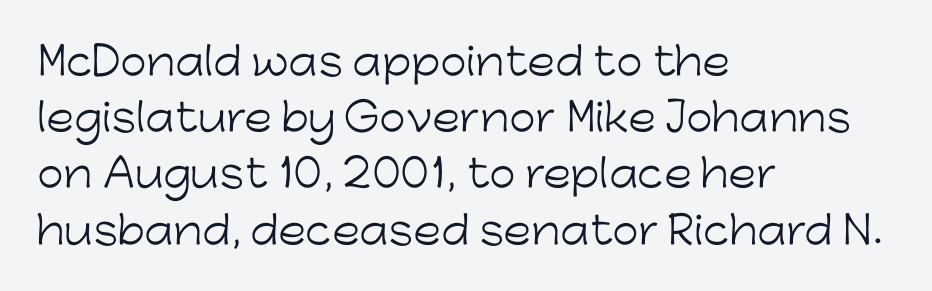
{"serif": "no", "italic": "no", "bold": "no", "weight": "light", "width": "normal", "stroke_contrast": "low", "x_height": "medium", "monospaced": "no", "underline": "no", "align": "left", "line_spacing": "normal", "line_spacing_ratio": 1.48, "letter_spacing": "normal", "letter_spacing_em": 0.0, "glyph_px": 38}
